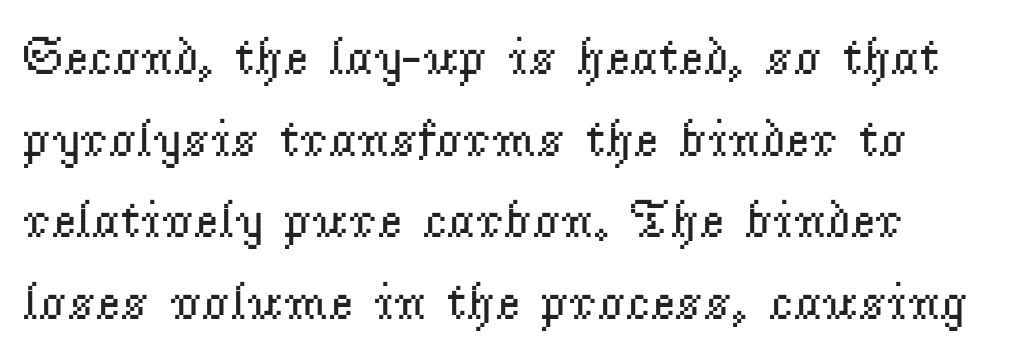
{"serif": "yes", "italic": "no", "bold": "no", "weight": "regular", "width": "normal", "stroke_contrast": "low", "x_height": "small", "monospaced": "no", "underline": "no", "line_spacing": "normal", "line_spacing_ratio": 1.54, "letter_spacing": "normal", "letter_spacing_em": 0.0, "glyph_px": 53}
